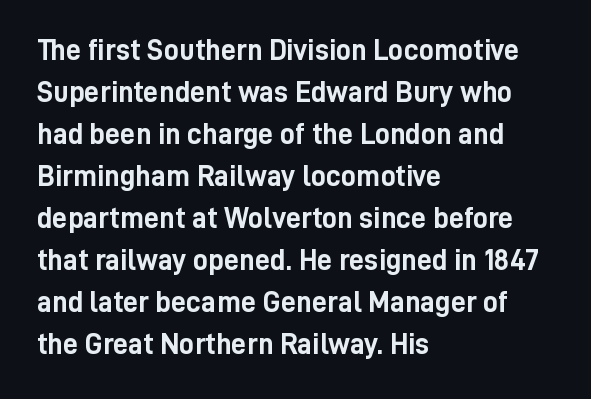
{"serif": "no", "italic": "no", "bold": "yes", "weight": "semibold", "width": "condensed", "stroke_contrast": "low", "x_height": "medium", "monospaced": "no", "underline": "no", "align": "left", "line_spacing": "normal", "line_spacing_ratio": 1.4, "letter_spacing": "normal", "letter_spacing_em": 0.0, "glyph_px": 30}
